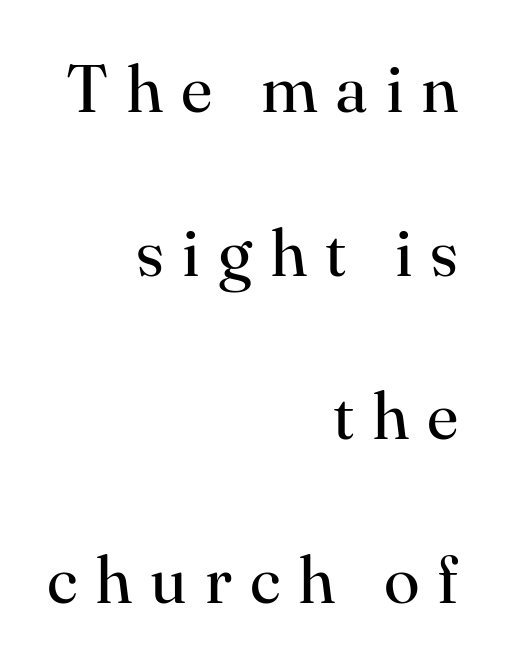
The leading is generous, giving the passage an open texture. The lettering stays uniformly vertical, giving the passage a roman look. The letterforms stand isolated, each surrounded by extra space. Glance below the letters and you will spot only blank space.
